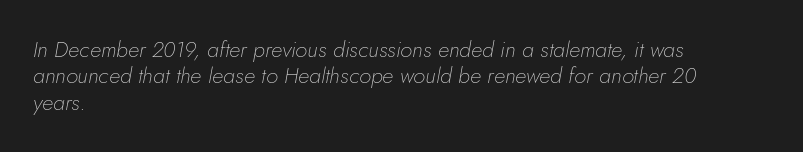
The image shows 22 px text type, italic (leaning right); set left-aligned, line spacing 1.2x, normal letter spacing, not underlined.
